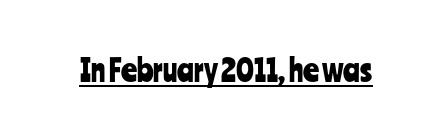
Think of a printed novel: that variable character pitch is what you see here. The sample's only ornament is a line tracing under the words. Vertical strokes here are truly vertical. Letterform terminals end flat and unadorned throughout the passage. Nobody touched the tracking dial on this one.
